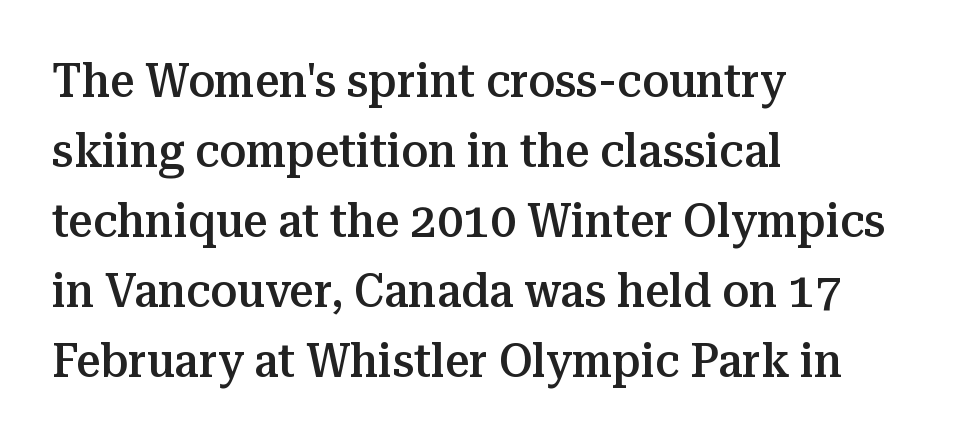
{"serif": "yes", "italic": "no", "bold": "semi", "weight": "semibold", "width": "normal", "stroke_contrast": "medium", "x_height": "medium", "monospaced": "no", "underline": "no", "align": "left", "line_spacing": "normal", "line_spacing_ratio": 1.46, "letter_spacing": "normal", "letter_spacing_em": 0.0, "glyph_px": 48}
